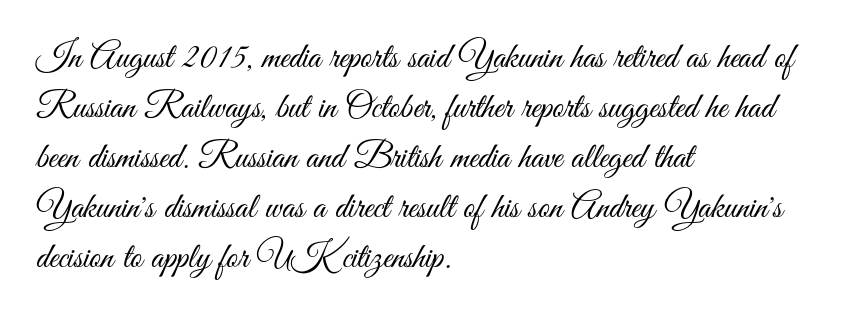
{"serif": "no", "bold": "no", "weight": "light", "width": "condensed", "stroke_contrast": "medium", "x_height": "small", "monospaced": "no", "underline": "no", "align": "left", "line_spacing": "normal", "line_spacing_ratio": 1.39, "letter_spacing": "normal", "letter_spacing_em": 0.0, "glyph_px": 36}
